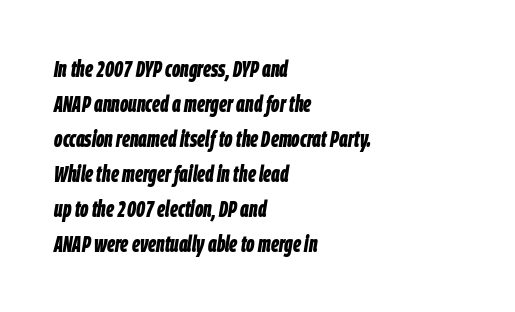
The image shows 23 px bold type, italic (leaning right); set left-aligned, normal line spacing (1.52x), normal letter spacing, not underlined.
